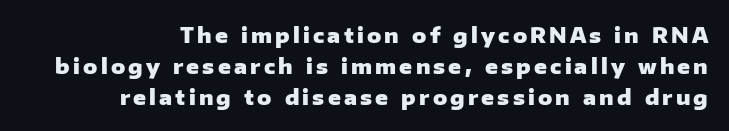
Q: Is the text bold? A: Yes.
Q: Is the text italic (slanted)? A: No, it is upright.
Q: Is the text underlined? A: No.
Q: Is the spacing between lines tight, normal or loose? A: Normal.
